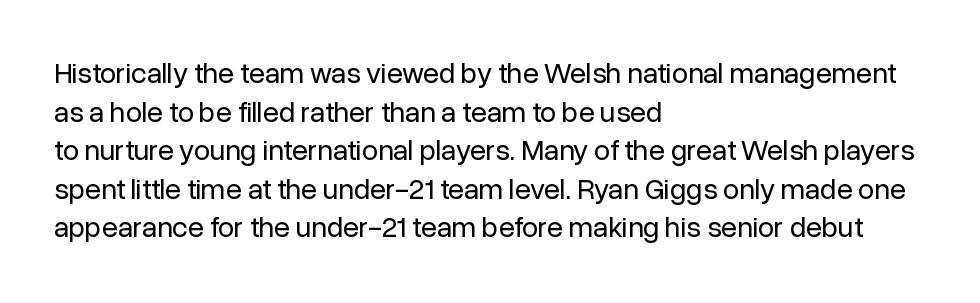
The image shows 29 px regular-weight sans-serif type, upright; set left-aligned, normal line spacing (1.33x), normal letter spacing, not underlined; low stroke contrast and a medium x-height.
